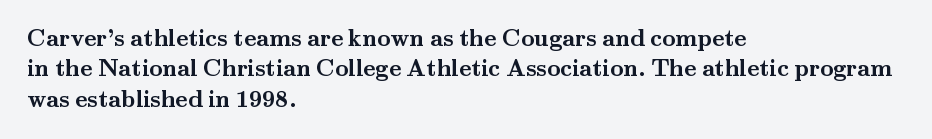
Q: Is the text bold? A: Yes.
Q: Is the text italic (slanted)? A: No, it is upright.
Q: Is the text underlined? A: No.
Q: How is the paragraph aligned? A: Left-aligned.
Q: Is the spacing between letters normal or unusually wide? A: Normal.
Q: Is the spacing between lines tight, normal or loose? A: Normal.
